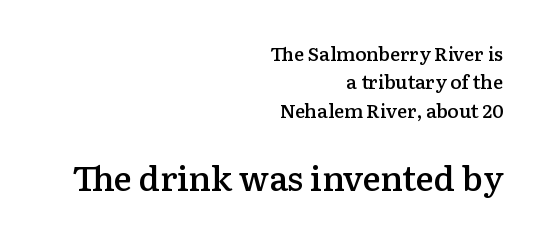
{"serif": "yes", "italic": "no", "bold": "semi", "weight": "semibold", "width": "normal", "stroke_contrast": "low", "x_height": "medium", "monospaced": "no", "underline": "no", "align": "right", "line_spacing": "normal", "line_spacing_ratio": 1.49, "letter_spacing": "normal", "letter_spacing_em": 0.0, "larger_block": "second", "size_ratio": 1.79, "glyph_px": 34}
